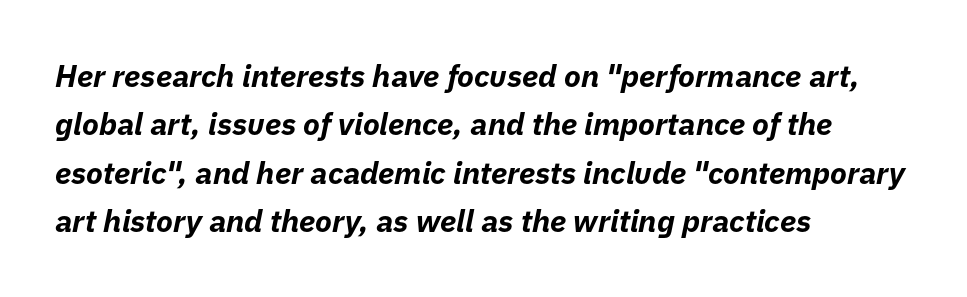
The image shows 31 px bold type, italic (leaning right); set left-aligned, normal line spacing (1.56x), normal letter spacing, not underlined; low stroke contrast and a medium x-height.
